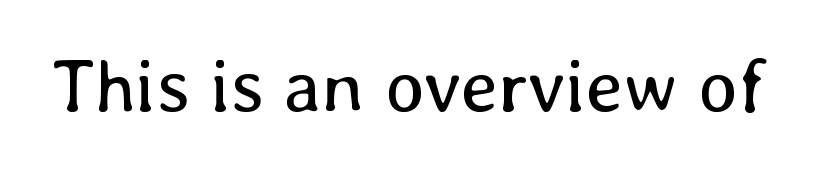
The image shows 75 px regular-weight type, upright; set normal letter spacing, not underlined; low stroke contrast and a medium x-height.
